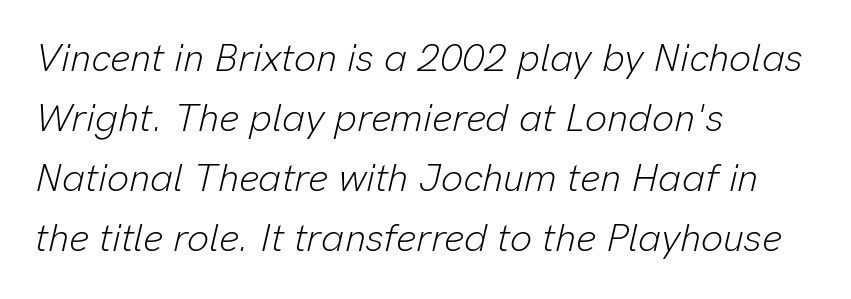
The image shows 39 px light type, italic (leaning right); set left-aligned, normal line spacing (1.54x), normal letter spacing, not underlined; low stroke contrast and a medium x-height.
